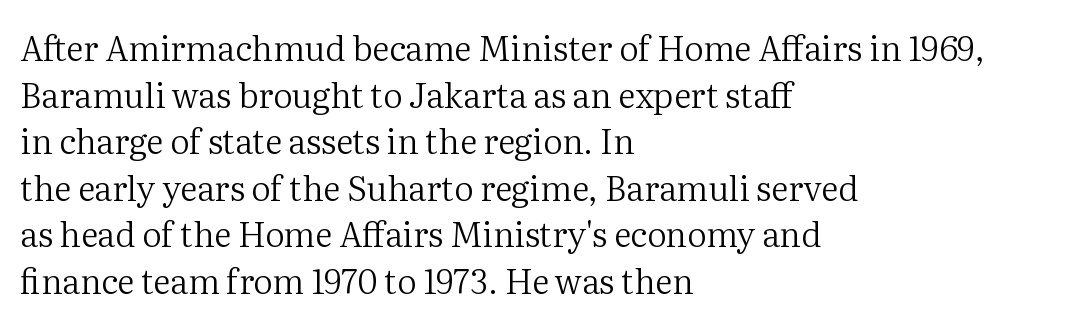
A typesetter would call this zero additional tracking. These lines sit exactly where default settings would place them. Unlike italic type, these characters show no tilt at all. Stem width sits at or under what a default text font uses. Each letter keeps its own natural width here, so spacing adapts to shape.
